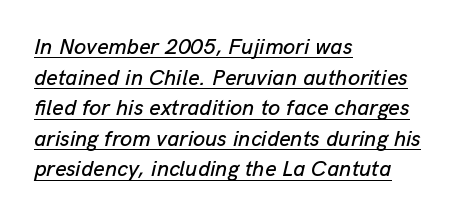
The image shows 22 px text type, italic (leaning right); set left-aligned, normal line spacing (1.39x), normal letter spacing, underlined.
